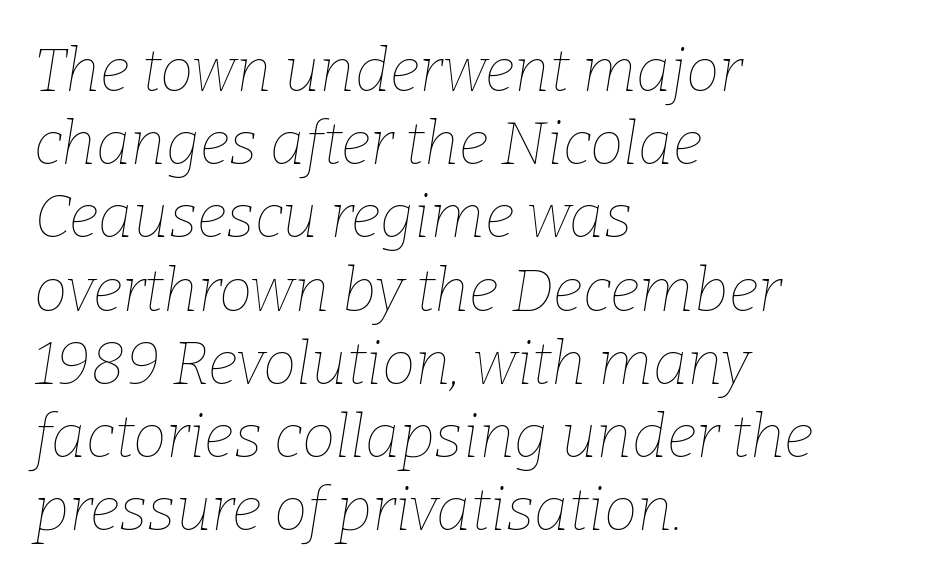
{"italic": "yes", "lean": "right", "slant_degrees": 9, "bold": "no", "weight": "thin", "width": "normal", "stroke_contrast": "low", "x_height": "medium", "monospaced": "no", "underline": "no", "align": "left", "line_spacing_ratio": 1.22, "letter_spacing": "normal", "letter_spacing_em": 0.0, "glyph_px": 60}
